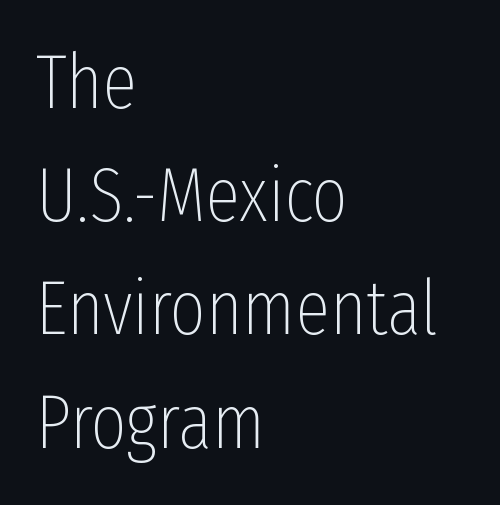
Q: Is the text bold? A: No.
Q: Is the text italic (slanted)? A: No, it is upright.
Q: Is the typeface a serif or a sans-serif typeface? A: Sans-serif.
Q: Is the text underlined? A: No.
Q: How is the paragraph aligned? A: Left-aligned.
Q: Is the spacing between letters normal or unusually wide? A: Normal.
Q: Is the spacing between lines tight, normal or loose? A: Normal.
Q: Width (condensed, normal, or wide)? A: Condensed.
Q: Stroke contrast? A: Low.
Q: x-height? A: Medium.
Q: Monospaced? A: No.
